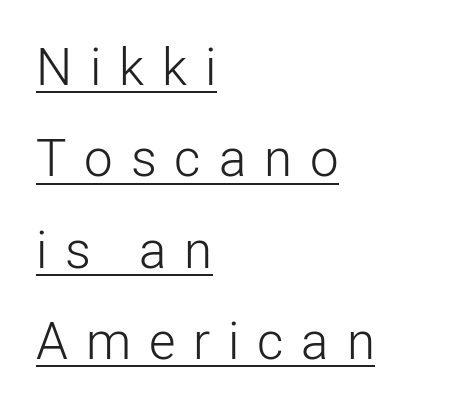
Q: Is the text bold? A: No.
Q: Is the text italic (slanted)? A: No, it is upright.
Q: Is the typeface a serif or a sans-serif typeface? A: Sans-serif.
Q: Is the text underlined? A: Yes.
Q: How is the paragraph aligned? A: Left-aligned.
Q: Is the spacing between letters normal or unusually wide? A: Unusually wide.
Q: Width (condensed, normal, or wide)? A: Normal.
Q: Stroke contrast? A: Low.
Q: x-height? A: Medium.
Q: Monospaced? A: No.
